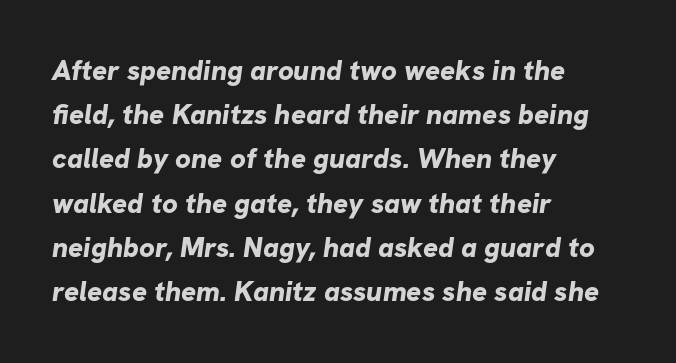
Q: Is the text bold? A: Yes.
Q: Is the typeface a serif or a sans-serif typeface? A: Sans-serif.
Q: Is the text underlined? A: No.
Q: How is the paragraph aligned? A: Left-aligned.
Q: Is the spacing between letters normal or unusually wide? A: Normal.
Q: Is the spacing between lines tight, normal or loose? A: Normal.
Q: Width (condensed, normal, or wide)? A: Normal.
Q: Stroke contrast? A: Low.
Q: x-height? A: Medium.
Q: Monospaced? A: No.
